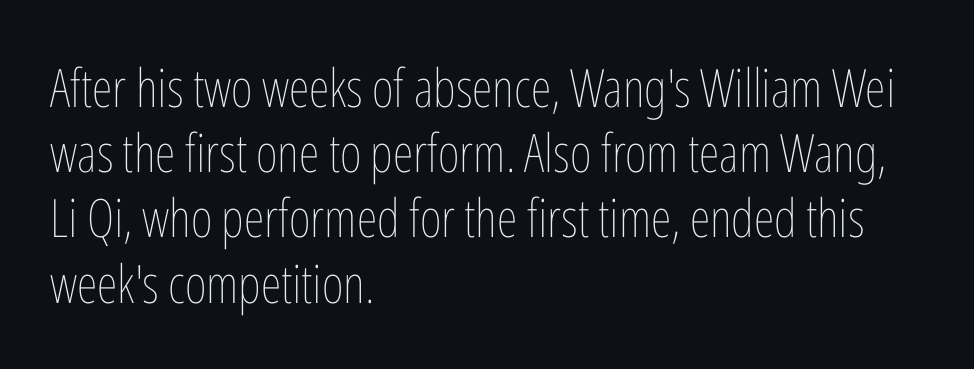
The image shows 53 px thin, condensed type, upright; set left-aligned, line spacing 1.23x, normal letter spacing, not underlined; low stroke contrast and a medium x-height.
